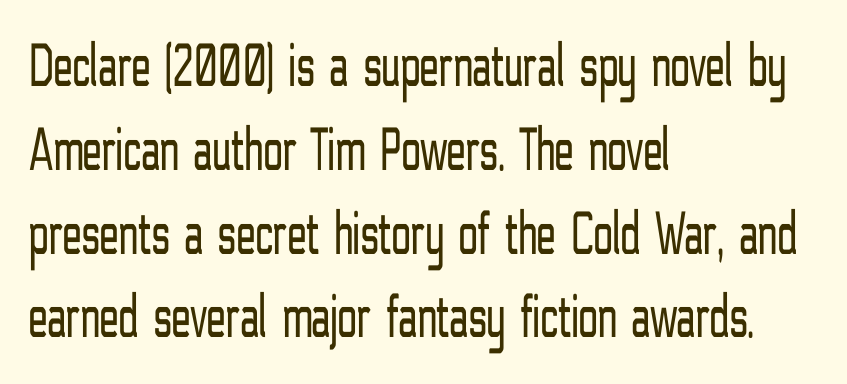
Q: Is the text bold? A: No.
Q: Is the text italic (slanted)? A: No, it is upright.
Q: Is the typeface a serif or a sans-serif typeface? A: Sans-serif.
Q: Is the text underlined? A: No.
Q: How is the paragraph aligned? A: Left-aligned.
Q: Is the spacing between letters normal or unusually wide? A: Normal.
Q: Is the spacing between lines tight, normal or loose? A: Normal.
Q: Width (condensed, normal, or wide)? A: Condensed.
Q: Stroke contrast? A: Low.
Q: x-height? A: Medium.
Q: Monospaced? A: No.
